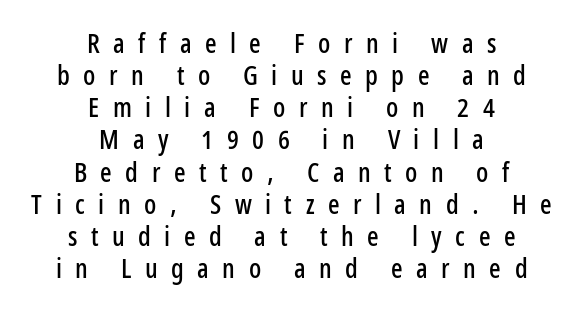
The zone under the glyphs is completely vacant. This sample uses expanded letter spacing, leaving extra air between glyphs. The lettering holds an erect, upright posture throughout. Each line is balanced around a shared central axis.
